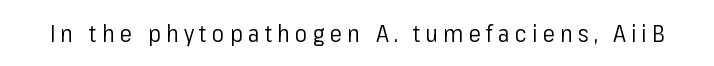
{"italic": "no", "bold": "no", "underline": "no", "letter_spacing": "wide", "letter_spacing_em": 0.23, "glyph_px": 23}
